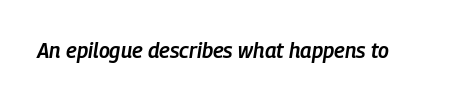
Q: Is the text bold? A: Semi-bold.
Q: Is the text italic (slanted)? A: Yes, it leans right by about 9 degrees.
Q: Is the text underlined? A: No.
Q: Is the spacing between letters normal or unusually wide? A: Normal.
